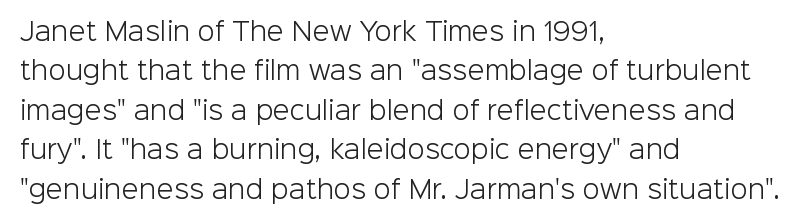
The image shows 25 px text type, upright; set left-aligned, normal line spacing (1.58x), normal letter spacing, not underlined.
